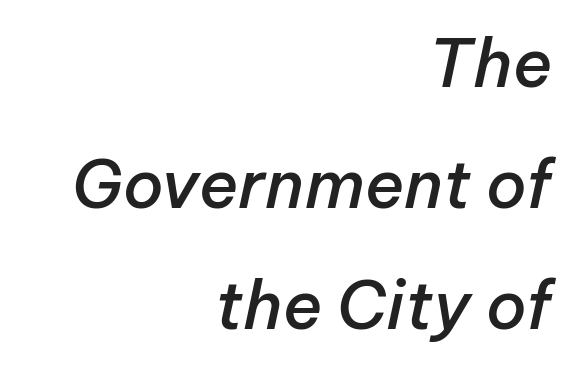
A flush-right, rag-left setting is used for this passage. The rendering uses natural spacing where letterforms have individual widths. Is the type slanted? Yes — the strokes lean at a clear angle. Each glyph is drawn with semibold strokes, heavier than normal yet not fully bold. This rendering leaves character spacing at its baseline value.
